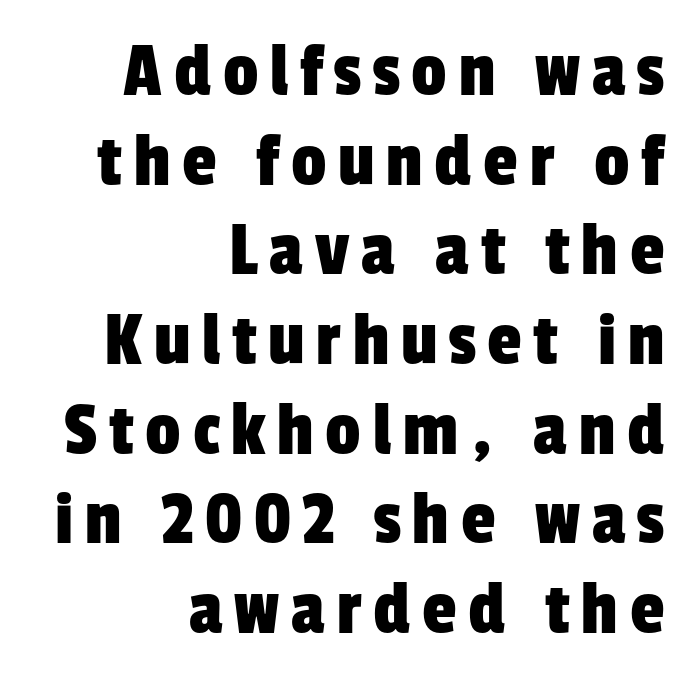
Q: Is the typeface a serif or a sans-serif typeface? A: Sans-serif.
Q: Is the text underlined? A: No.
Q: How is the paragraph aligned? A: Right-aligned.
Q: Is the spacing between lines tight, normal or loose? A: Tight.
Q: Width (condensed, normal, or wide)? A: Condensed.
Q: Stroke contrast? A: Low.
Q: x-height? A: Medium.
Q: Monospaced? A: No.
